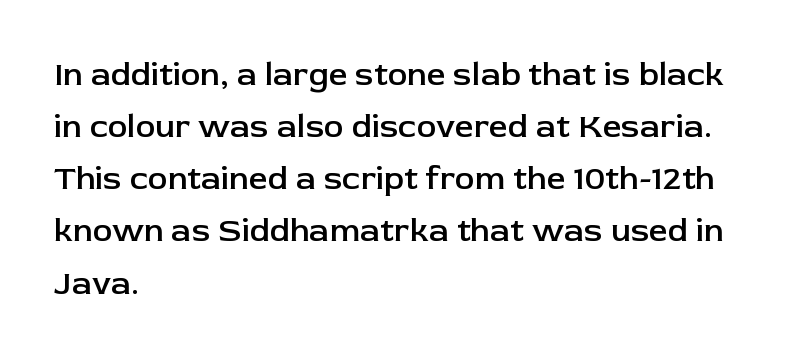
Grotesque or geometric, the face here clearly has no serifs. In terms of leading, this rendering sits right in the middle. As a designer I'd log this as weight 600, semibold. The string is rendered with underlining switched off. Note the varied advance widths — an 'i' is clearly narrower than an 'm'.
